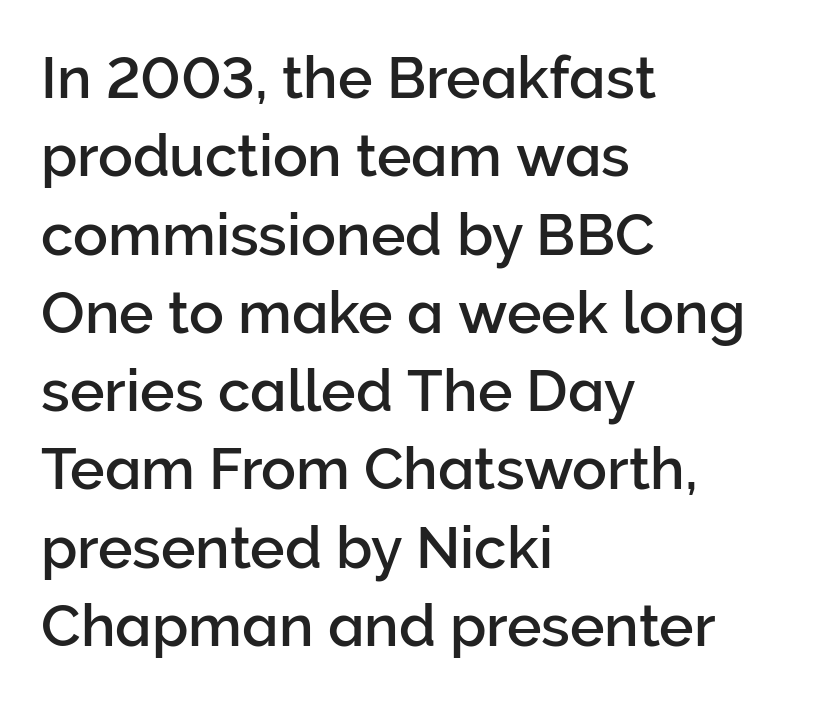
The image shows 58 px sans-serif type, upright; set left-aligned, normal line spacing (1.35x), normal letter spacing, not underlined; low stroke contrast and a medium x-height.
